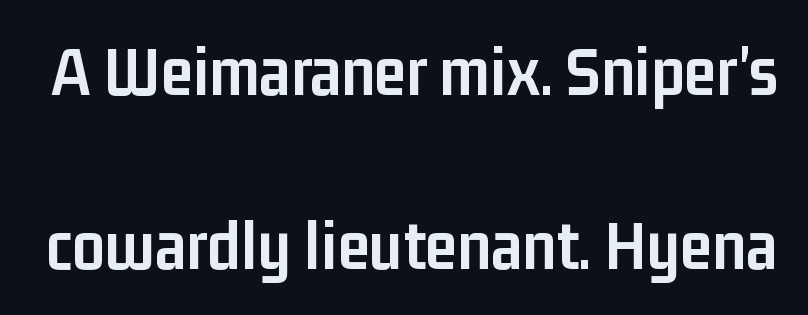
{"serif": "no", "italic": "no", "bold": "yes", "weight": "semibold", "width": "condensed", "stroke_contrast": "low", "x_height": "medium", "monospaced": "no", "underline": "no", "line_spacing": "loose", "line_spacing_ratio": 2.41, "letter_spacing": "normal", "letter_spacing_em": 0.0, "glyph_px": 72}
